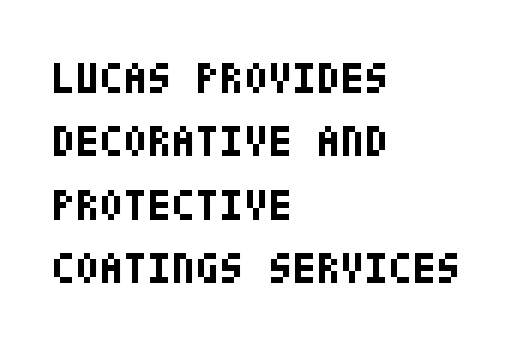
{"serif": "no", "italic": "no", "bold": "yes", "weight": "bold", "width": "condensed", "stroke_contrast": "low", "x_height": "large", "underline": "no", "align": "left", "line_spacing": "normal", "line_spacing_ratio": 1.44, "letter_spacing": "normal", "letter_spacing_em": 0.0, "glyph_px": 44}
